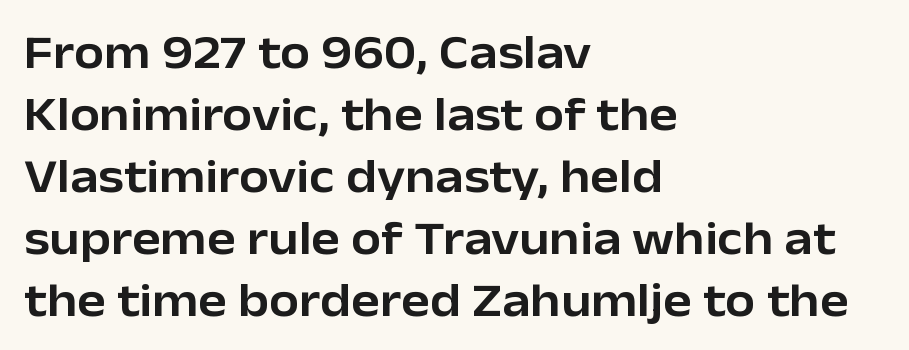
Q: Is the text italic (slanted)? A: No, it is upright.
Q: Is the typeface a serif or a sans-serif typeface? A: Sans-serif.
Q: Is the text underlined? A: No.
Q: How is the paragraph aligned? A: Left-aligned.
Q: Is the spacing between letters normal or unusually wide? A: Normal.
Q: Is the spacing between lines tight, normal or loose? A: Normal.
Q: Width (condensed, normal, or wide)? A: Normal.
Q: Stroke contrast? A: Low.
Q: x-height? A: Medium.
Q: Monospaced? A: No.
